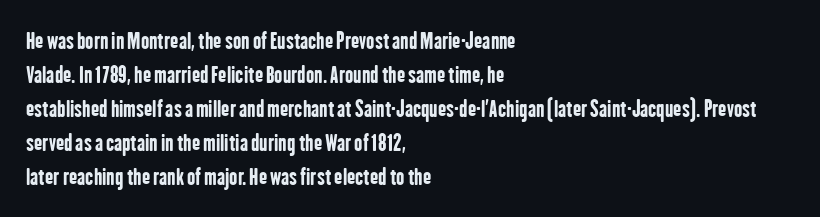
{"italic": "no", "bold": "yes", "underline": "no", "align": "left", "line_spacing": "normal", "line_spacing_ratio": 1.55, "letter_spacing": "normal", "letter_spacing_em": 0.0, "glyph_px": 22}
